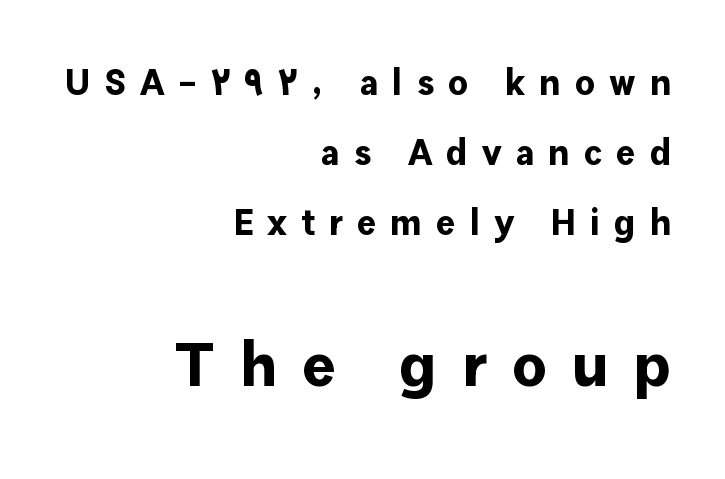
Q: Is the text bold? A: Yes.
Q: Is the text italic (slanted)? A: No, it is upright.
Q: Is the typeface a serif or a sans-serif typeface? A: Sans-serif.
Q: Is the text underlined? A: No.
Q: How is the paragraph aligned? A: Right-aligned.
Q: Is the spacing between letters normal or unusually wide? A: Unusually wide.
Q: Is the spacing between lines tight, normal or loose? A: Loose.
Q: Which block of text is set in a larger size, the first (top) or the second (bottom)? A: The second (bottom) one.
Q: Width (condensed, normal, or wide)? A: Normal.
Q: Stroke contrast? A: Low.
Q: x-height? A: Medium.
Q: Monospaced? A: No.
